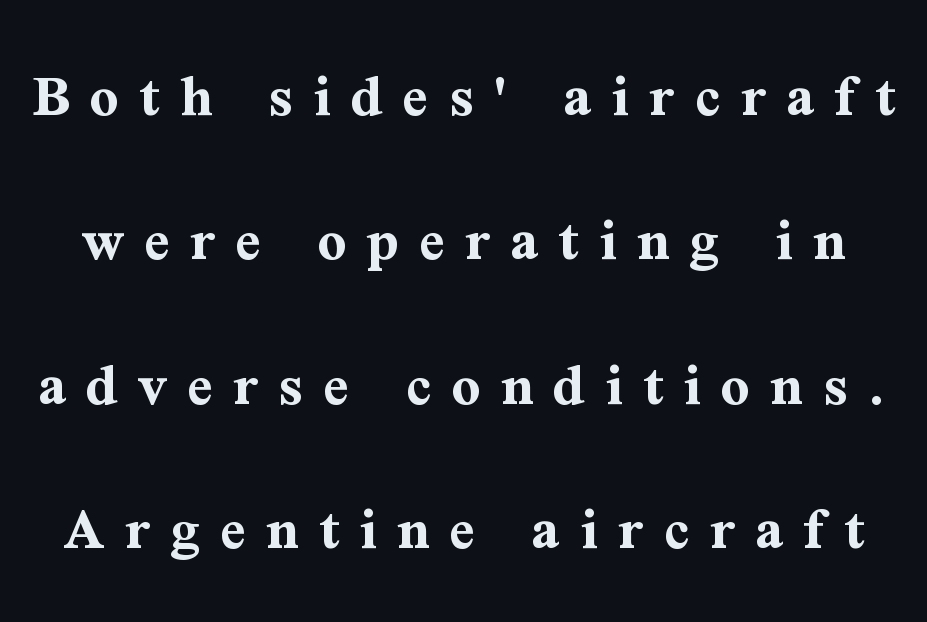
{"serif": "yes", "italic": "no", "bold": "yes", "weight": "bold", "width": "normal", "stroke_contrast": "medium", "x_height": "medium", "monospaced": "no", "underline": "no", "line_spacing": "loose", "line_spacing_ratio": 2.29, "letter_spacing": "wide", "letter_spacing_em": 0.32, "glyph_px": 63}
